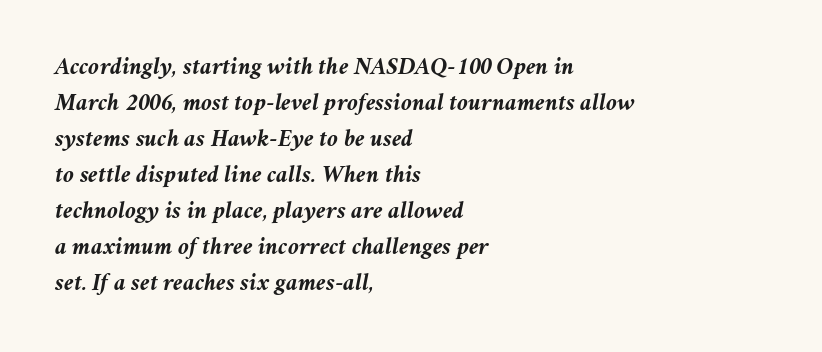
{"italic": "yes", "lean": "right", "slant_degrees": 11, "bold": "yes", "underline": "no", "align": "left", "line_spacing": "normal", "line_spacing_ratio": 1.44, "letter_spacing": "normal", "letter_spacing_em": 0.0, "glyph_px": 25}
